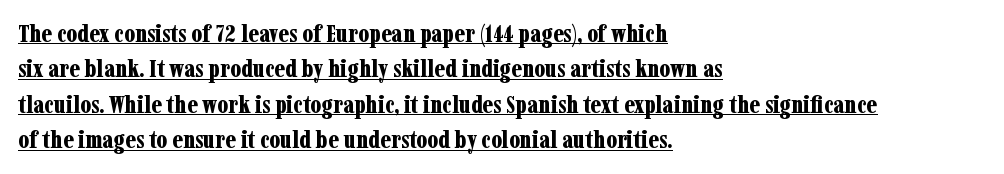
The image shows 25 px bold type, upright; set left-aligned, normal line spacing (1.42x), normal letter spacing, underlined.
